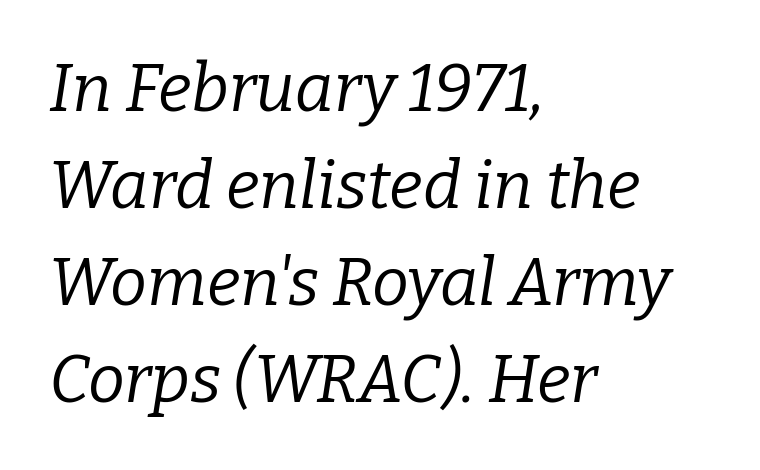
The image shows 66 px regular-weight serif type, italic (leaning right); set left-aligned, normal line spacing (1.47x), normal letter spacing, not underlined; low stroke contrast and a medium x-height.
